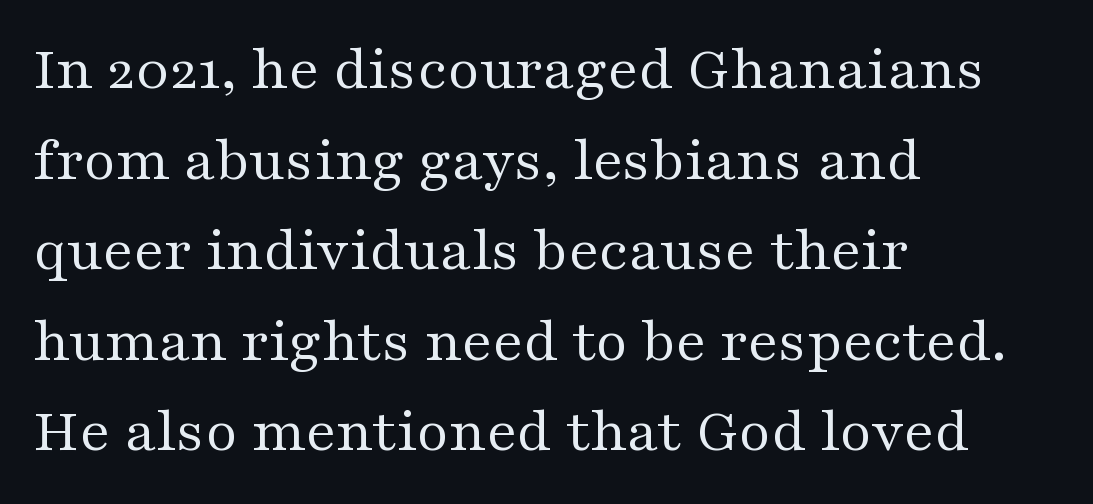
Q: Is the text bold? A: No.
Q: Is the text italic (slanted)? A: No, it is upright.
Q: Is the typeface a serif or a sans-serif typeface? A: Serif.
Q: Is the text underlined? A: No.
Q: How is the paragraph aligned? A: Left-aligned.
Q: Is the spacing between letters normal or unusually wide? A: Normal.
Q: Is the spacing between lines tight, normal or loose? A: Normal.
Q: Width (condensed, normal, or wide)? A: Wide.
Q: Stroke contrast? A: Medium.
Q: x-height? A: Medium.
Q: Monospaced? A: No.
